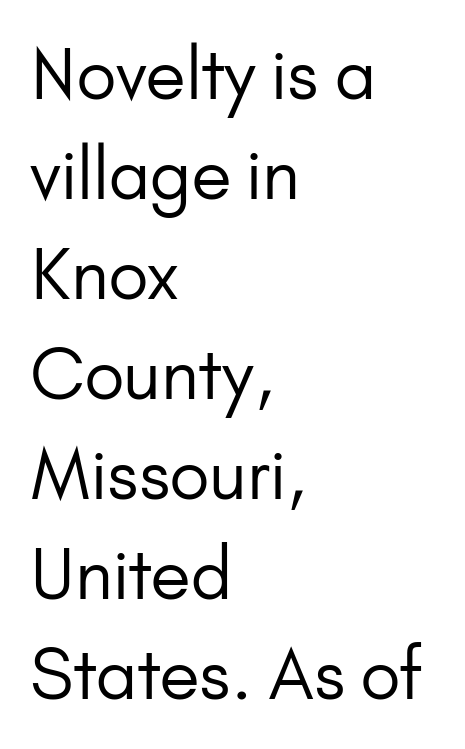
The image shows 69 px regular-weight sans-serif type, upright; set left-aligned, normal line spacing (1.45x), normal letter spacing, not underlined; low stroke contrast and a small x-height.
